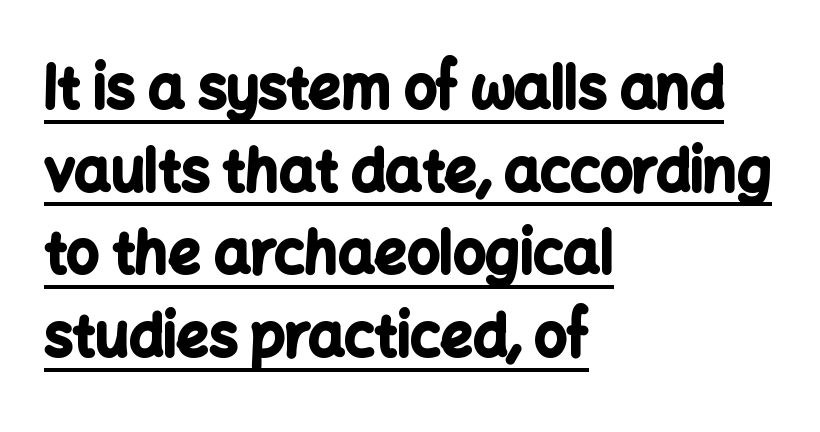
The image shows 57 px bold sans-serif type, upright; set left-aligned, normal line spacing (1.45x), normal letter spacing, underlined; low stroke contrast and a medium x-height.
